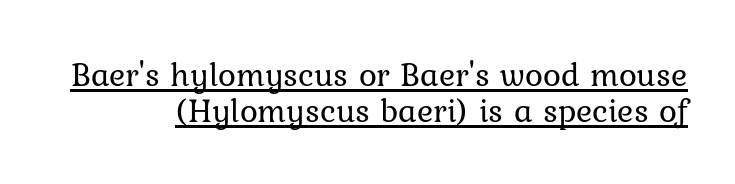
Varying glyph widths throughout — classic text-font behaviour. Caption: lettering with a line underneath. The passage shown stacks its lines with hardly any gap. This is roman type, the default non-slanted kind.
